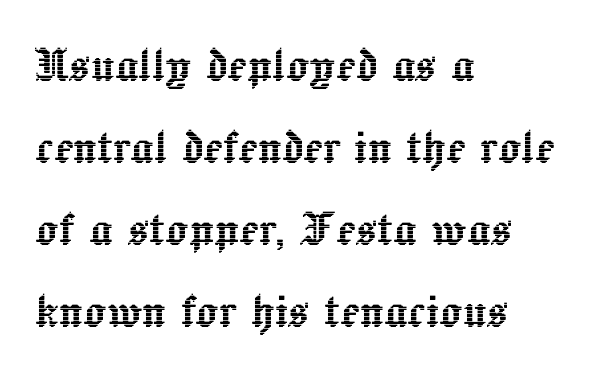
The gaps between neighbouring characters are ordinary and unremarkable. The designer left line spacing at the default. Posture: vertical. Here the designer chose a conventional face with non-uniform glyph widths. This rendering uses left alignment, leaving the right contour irregular. Letters rest on an invisible, unmarked baseline.
